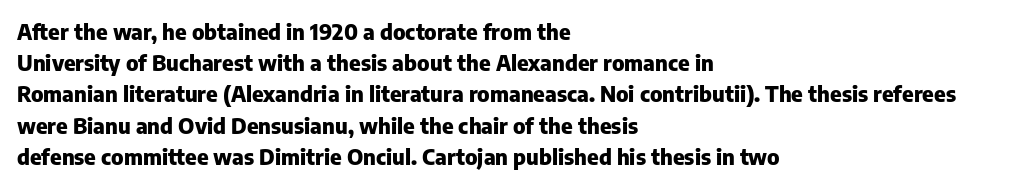
{"italic": "no", "bold": "yes", "underline": "no", "align": "left", "line_spacing": "normal", "line_spacing_ratio": 1.42, "letter_spacing": "normal", "letter_spacing_em": 0.0, "glyph_px": 22}
